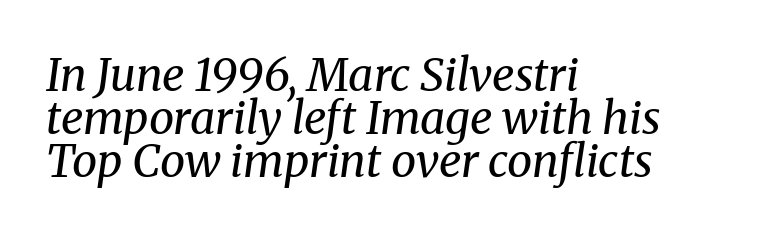
Weight class: somewhere from thin through regular. The letters advance in unequal steps, a hallmark of proportional type. Does the leading feel generous? Not at all — it's pinched. Descender tails drop into unmarked territory. A serif font was chosen for this passage. The ragged edge is on the right, which tells us the setting is flush left.
